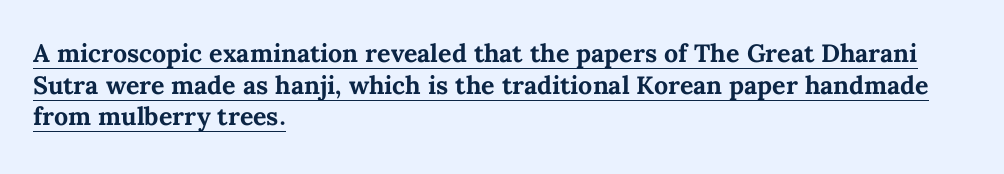
The image shows 25 px bold type, upright; set left-aligned, normal line spacing (1.27x), normal letter spacing, underlined.
